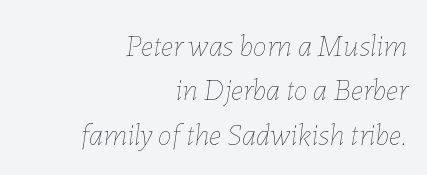
{"italic": "yes", "lean": "right", "slant_degrees": 7, "bold": "no", "weight": "thin", "width": "normal", "stroke_contrast": "low", "x_height": "medium", "monospaced": "no", "underline": "no", "align": "right", "line_spacing": "normal", "line_spacing_ratio": 1.43, "letter_spacing": "normal", "letter_spacing_em": 0.0, "glyph_px": 31}
